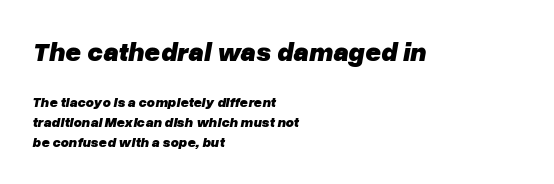
The letters in the upper block stand taller than those in the block below. Tall strokes in this sample are angled rather than plumb. Honestly, the row spacing looks completely unremarkable. Bold? Absolutely — the strokes are thick and heavy. Here the glyphs are tracked normally, forming tight word shapes.
